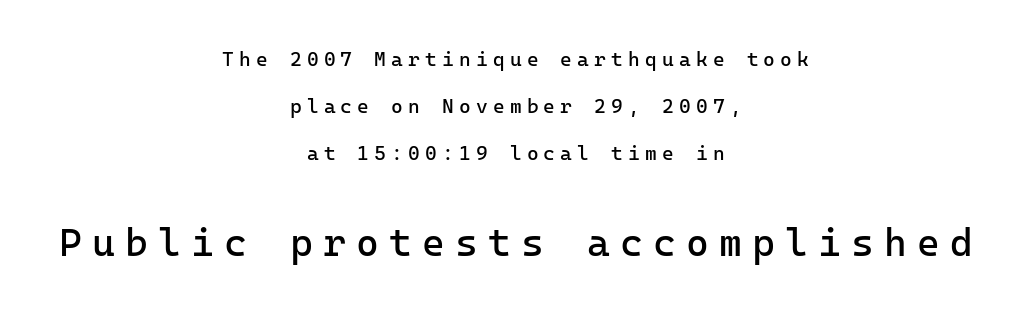
Q: Is the text bold? A: No.
Q: Is the text italic (slanted)? A: No, it is upright.
Q: Is the typeface a serif or a sans-serif typeface? A: Sans-serif.
Q: Is the text underlined? A: No.
Q: How is the paragraph aligned? A: Centered.
Q: Is the spacing between letters normal or unusually wide? A: Unusually wide.
Q: Is the spacing between lines tight, normal or loose? A: Loose.
Q: Which block of text is set in a larger size, the first (top) or the second (bottom)? A: The second (bottom) one.
Q: Width (condensed, normal, or wide)? A: Normal.
Q: Stroke contrast? A: Low.
Q: x-height? A: Medium.
